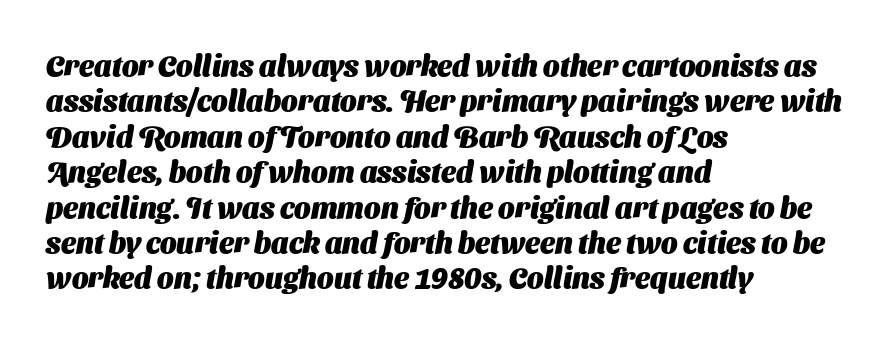
{"serif": "no", "bold": "yes", "weight": "heavy", "width": "normal", "stroke_contrast": "medium", "x_height": "medium", "monospaced": "no", "underline": "no", "align": "left", "line_spacing_ratio": 1.22, "letter_spacing": "normal", "letter_spacing_em": 0.0, "glyph_px": 29}
